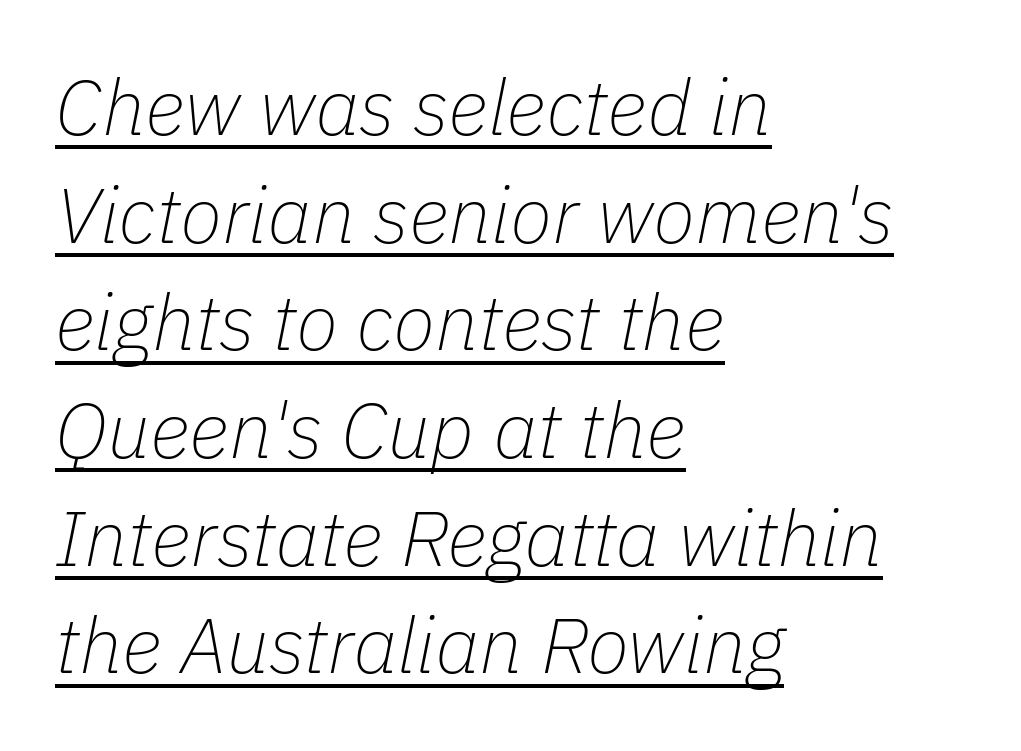
{"italic": "yes", "lean": "right", "slant_degrees": 11, "bold": "no", "weight": "thin", "width": "normal", "stroke_contrast": "low", "x_height": "medium", "monospaced": "no", "underline": "yes", "align": "left", "line_spacing": "normal", "line_spacing_ratio": 1.38, "letter_spacing": "normal", "letter_spacing_em": 0.0, "glyph_px": 78}
